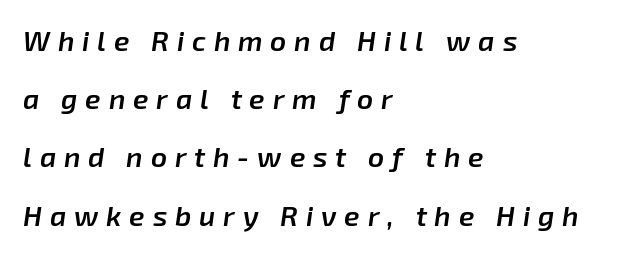
The image shows 28 px semibold type, italic (leaning right); set left-aligned, loose line spacing (2.08x), unusually wide letter spacing (+0.28 em), not underlined; low stroke contrast and a medium x-height.
